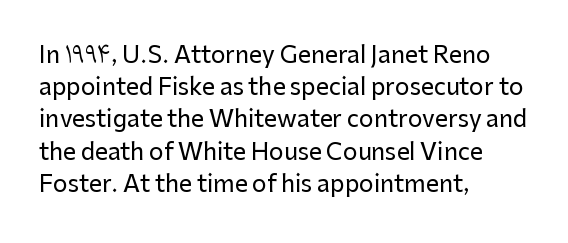
Does the leading feel generous? No, just average. The paragraph shown leans on its left margin. The string is rendered with underlining switched off. Here the glyphs are tracked normally, forming tight word shapes. The font's upright variant was chosen for this text.
